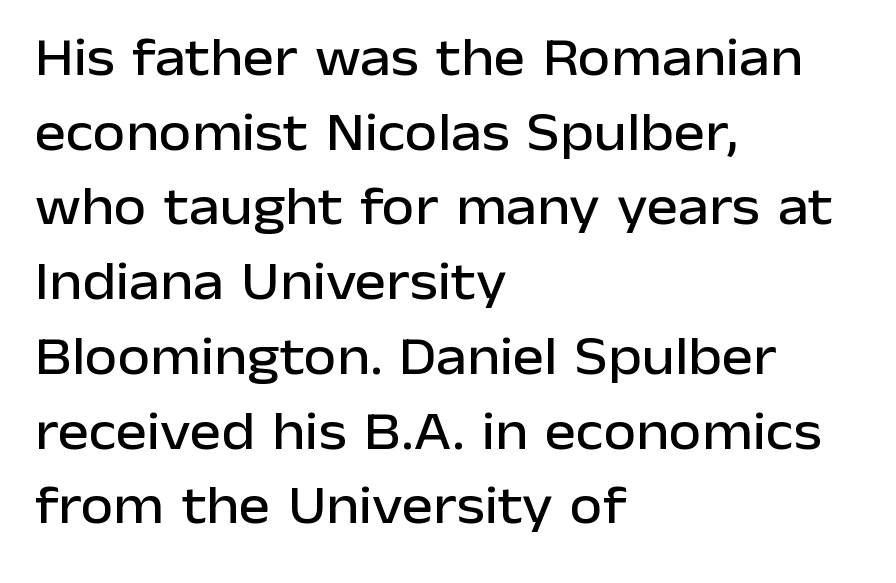
The image shows 53 px sans-serif type, upright; set left-aligned, normal line spacing (1.41x), normal letter spacing, not underlined; low stroke contrast and a medium x-height.
